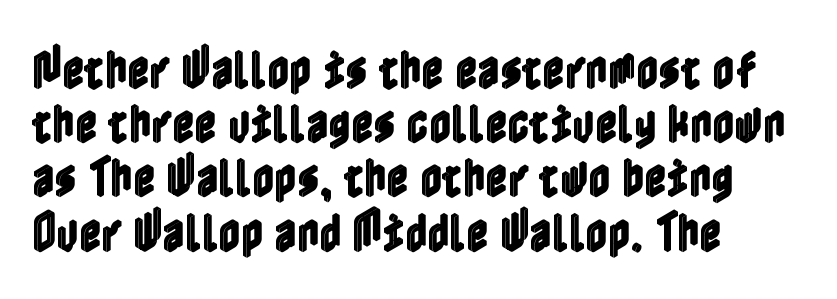
Q: Is the text italic (slanted)? A: No, it is upright.
Q: Is the text underlined? A: No.
Q: How is the paragraph aligned? A: Left-aligned.
Q: Is the spacing between letters normal or unusually wide? A: Normal.
Q: Is the spacing between lines tight, normal or loose? A: Normal.
Q: Width (condensed, normal, or wide)? A: Condensed.
Q: x-height? A: Medium.
